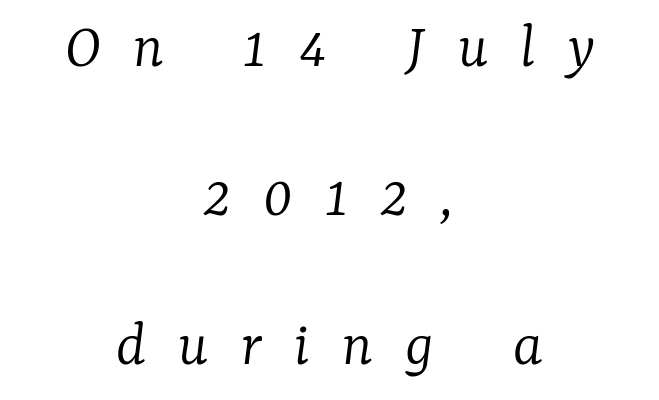
The image shows 66 px light serif type, italic (leaning right); set centered, loose line spacing (2.26x), unusually wide letter spacing (+0.49 em), not underlined; low stroke contrast and a medium x-height.
